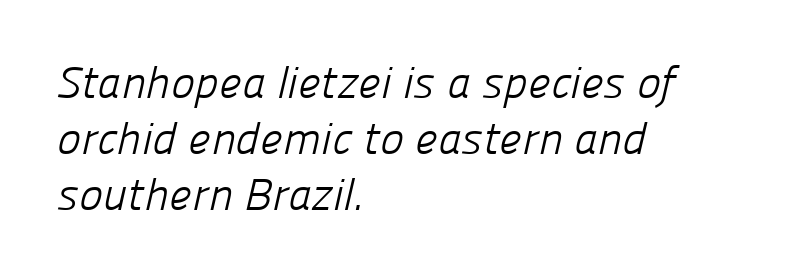
Varying glyph widths throughout — classic text-font behaviour. The cut favours lightness, reaching ordinary text weight at its darkest. A student would call this left alignment; a typographer would say flush left, rag right. Does extra space separate the letters? No, they use regular spacing. No word sits above an underline.
